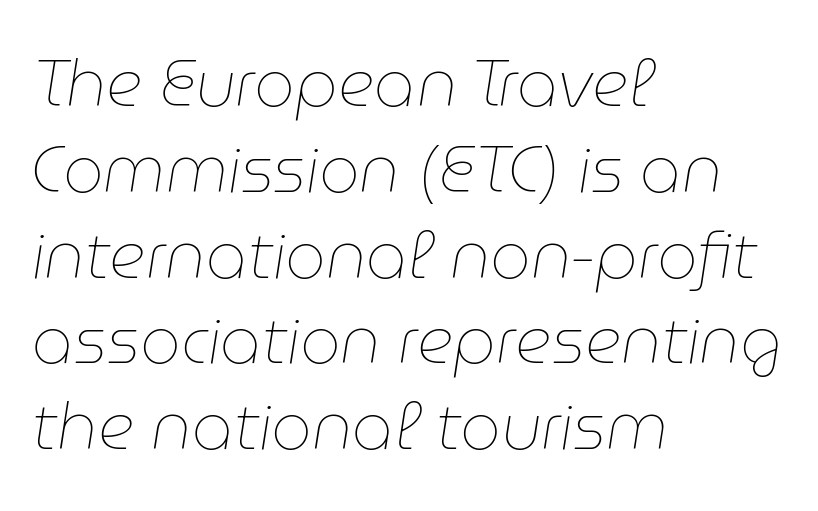
A classic flush-left, rag-right setting is used for this passage. Is the type heavy? It reads as light-to-regular instead. Is the type slanted? Yes — the strokes lean at a clear angle. The horizontal fit of the characters is conventional and even.
